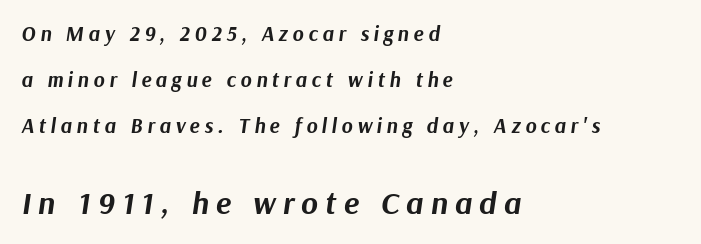
The image shows 32 px bold type, italic (leaning right); set left-aligned, loose line spacing (2.18x), unusually wide letter spacing (+0.22 em), not underlined; the second (bottom) block is 1.52x larger; medium stroke contrast and a medium x-height.
